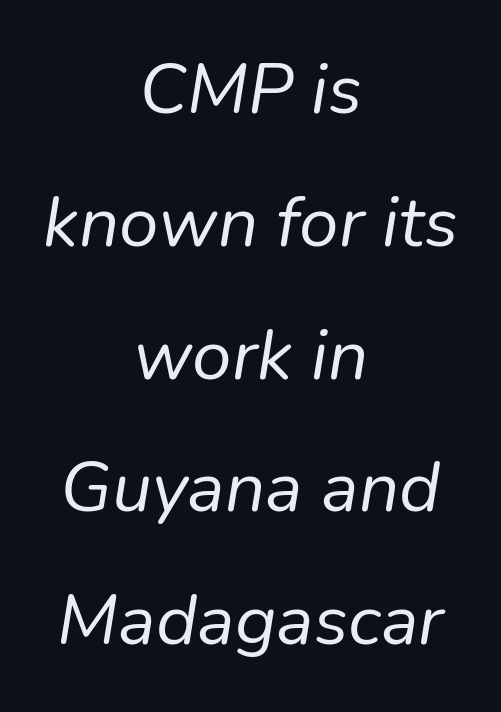
The image shows 71 px regular-weight type, italic (leaning right); set centered, line spacing 1.87x, normal letter spacing, not underlined; low stroke contrast and a medium x-height.
